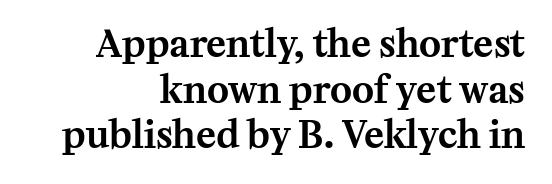
Which margin do the lines hug? The right one — the left edge is uneven. Each row of text sits above clean, open space. The rendering uses natural spacing where letterforms have individual widths. In terms of letterform style, serifs are clearly present.
